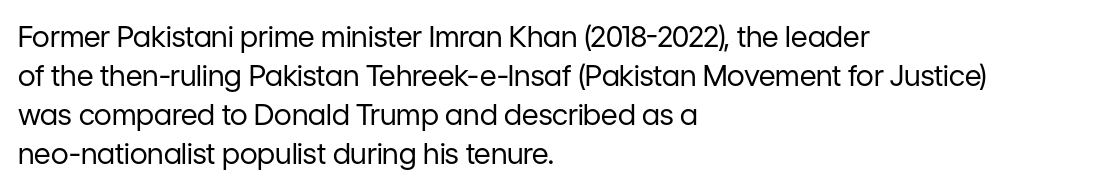
Q: Is the text bold? A: No.
Q: Is the text italic (slanted)? A: No, it is upright.
Q: Is the typeface a serif or a sans-serif typeface? A: Sans-serif.
Q: Is the text underlined? A: No.
Q: How is the paragraph aligned? A: Left-aligned.
Q: Is the spacing between letters normal or unusually wide? A: Normal.
Q: Is the spacing between lines tight, normal or loose? A: Normal.
Q: Width (condensed, normal, or wide)? A: Normal.
Q: Stroke contrast? A: Low.
Q: x-height? A: Medium.
Q: Monospaced? A: No.
